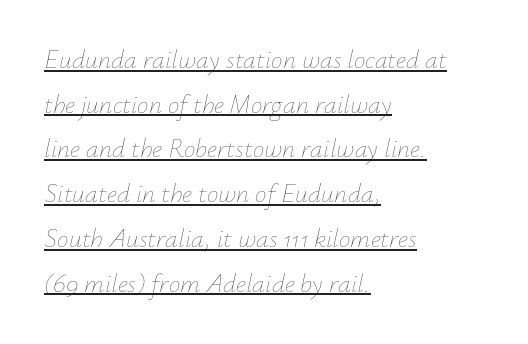
Q: Is the text bold? A: No.
Q: Is the text italic (slanted)? A: Yes, it leans right by about 12 degrees.
Q: Is the text underlined? A: Yes.
Q: How is the paragraph aligned? A: Left-aligned.
Q: Is the spacing between letters normal or unusually wide? A: Normal.
